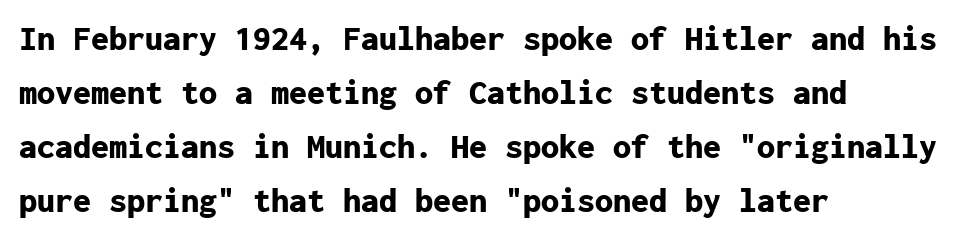
The image shows 36 px bold sans-serif type, upright, monospaced; set left-aligned, normal line spacing (1.5x), normal letter spacing, not underlined; low stroke contrast and a medium x-height.
